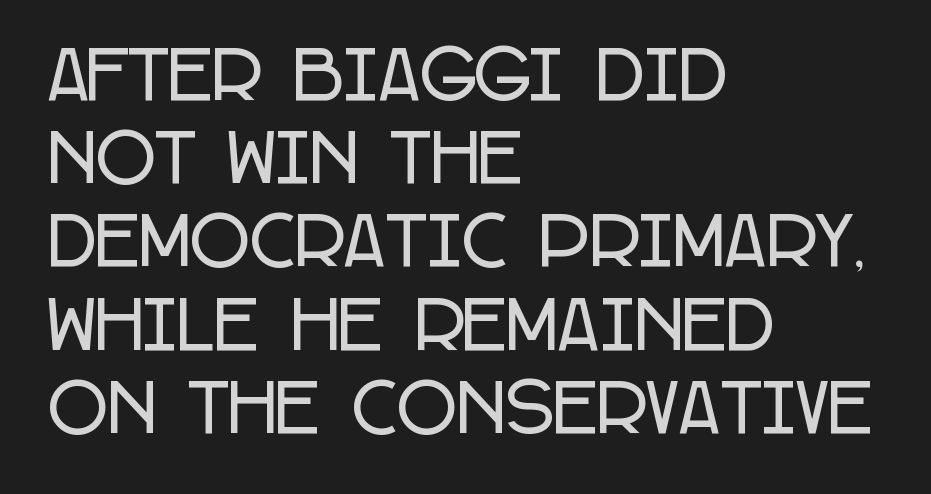
Where is the straight margin? On the left. Honestly, there is no underline to notice here at all. Posture: vertical. Is the letter spacing exaggerated? No — it looks like the ordinary default.
